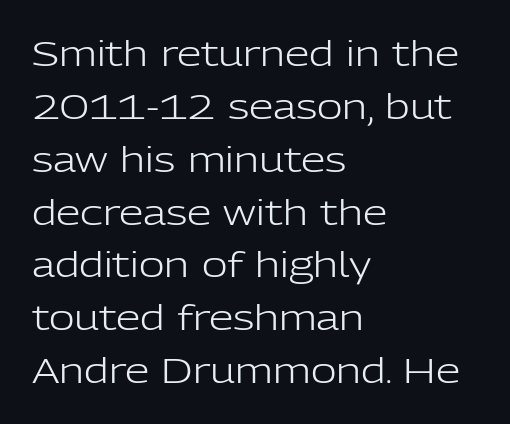
The image shows 35 px light sans-serif type, upright; set left-aligned, normal line spacing (1.51x), normal letter spacing, not underlined; low stroke contrast and a medium x-height.
